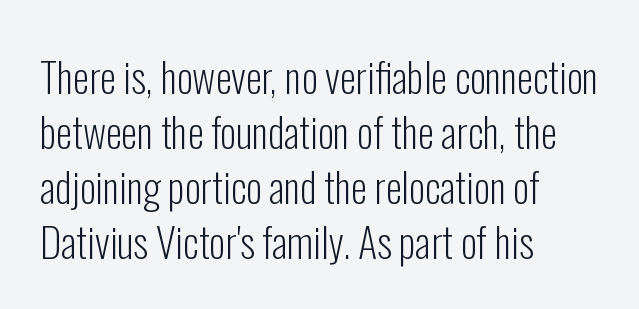
The passage shown is not underscored anywhere. A sans-serif font was chosen for this passage. Summary of vertical rhythm: regular, with standard interline spacing. The passage shown is typed in a proportional face where columns would drift.
